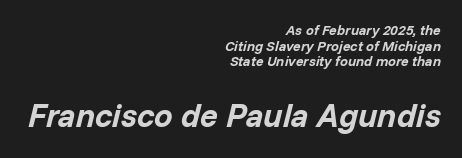
Rendered with sloped, italic letterforms. Compared with typical paragraphs, the rows here are closer together. Words float on clear page, feet unadorned. Note the varied advance widths — an 'i' is clearly narrower than an 'm'.
